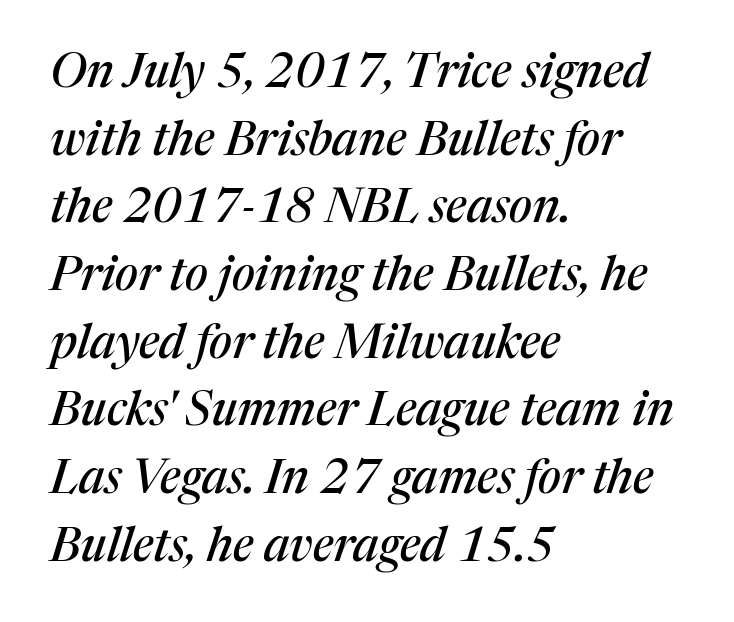
Q: Is the text italic (slanted)? A: Yes, it leans right by about 17 degrees.
Q: Is the typeface a serif or a sans-serif typeface? A: Serif.
Q: Is the text underlined? A: No.
Q: How is the paragraph aligned? A: Left-aligned.
Q: Is the spacing between letters normal or unusually wide? A: Normal.
Q: Is the spacing between lines tight, normal or loose? A: Normal.
Q: Width (condensed, normal, or wide)? A: Normal.
Q: Stroke contrast? A: Medium.
Q: x-height? A: Medium.
Q: Monospaced? A: No.
